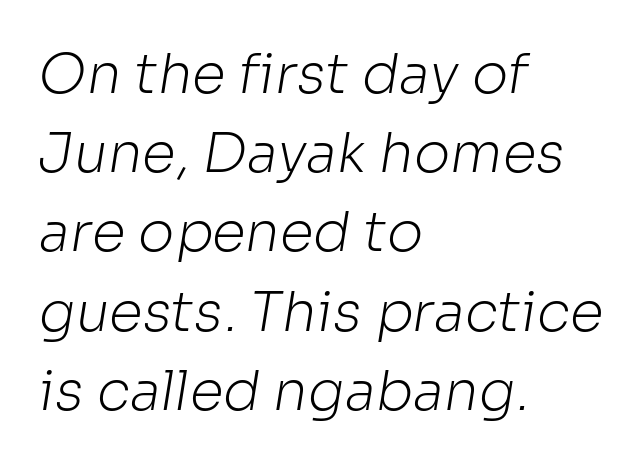
{"serif": "no", "bold": "no", "weight": "light", "width": "normal", "stroke_contrast": "low", "x_height": "medium", "monospaced": "no", "underline": "no", "align": "left", "line_spacing": "normal", "line_spacing_ratio": 1.44, "letter_spacing": "normal", "letter_spacing_em": 0.0, "glyph_px": 55}
